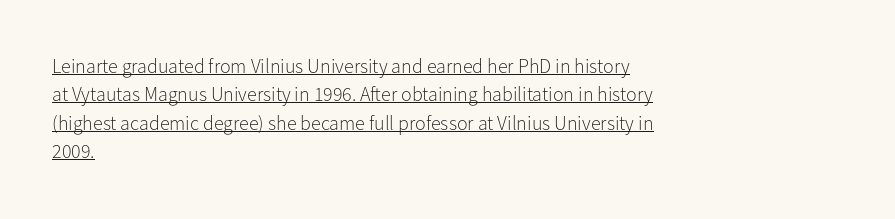
{"italic": "no", "bold": "no", "underline": "yes", "align": "left", "line_spacing": "normal", "line_spacing_ratio": 1.42, "letter_spacing": "normal", "letter_spacing_em": 0.0, "glyph_px": 20}
